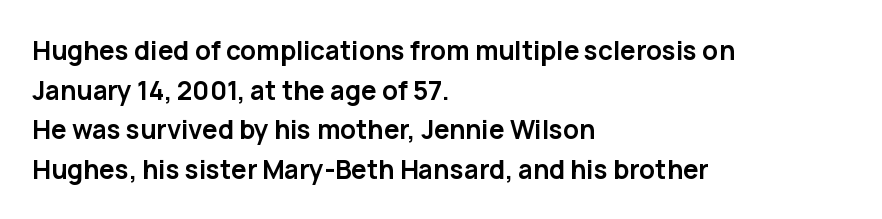
{"italic": "no", "bold": "yes", "underline": "no", "align": "left", "line_spacing": "normal", "line_spacing_ratio": 1.52, "letter_spacing": "normal", "letter_spacing_em": 0.0, "glyph_px": 26}
